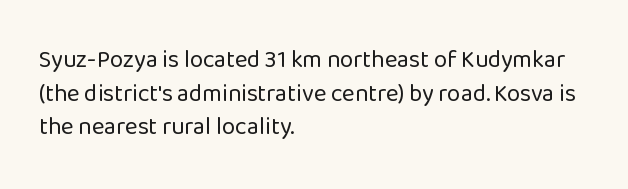
Does the copy run flush right? No — it runs flush left. Does extra space separate the letters? No, they use regular spacing. The letters look calm and open, with moderate or lighter stems. Beneath every word, the page is bare. Normally led — the rows are evenly, conventionally spaced.
